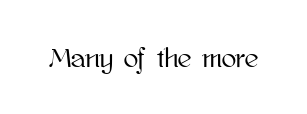
This rendering leaves character spacing at its baseline value. Has an underline been added? It has not. No italicization has been applied; the sample stays upright.
